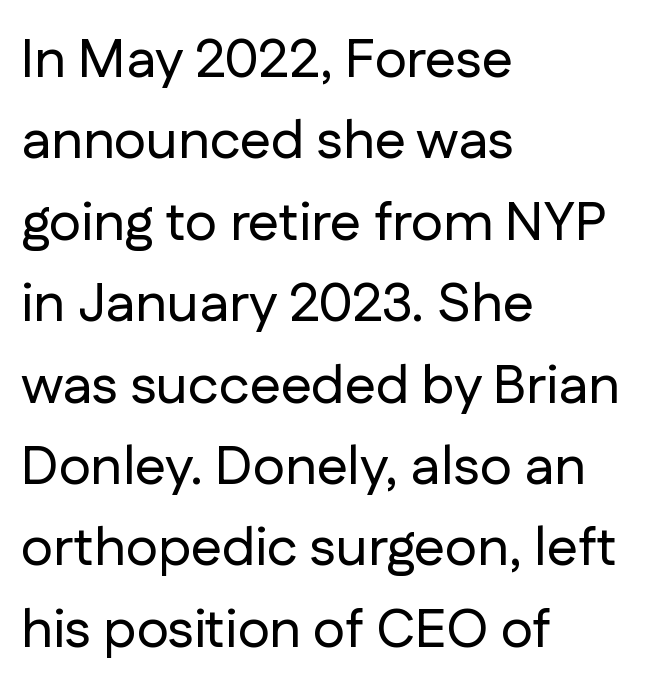
The specimen reads as upright at a glance. Note the varied advance widths — an 'i' is clearly narrower than an 'm'. All the whitespace from short lines collects on the right. The passage shown is not underscored anywhere. Nothing sits at the stroke ends, so this counts as sans-serif.
